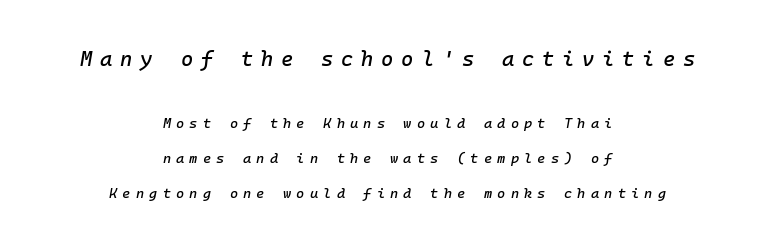
The image shows 21 px text type, italic (leaning right); set centered, loose line spacing (2.49x), unusually wide letter spacing (+0.37 em), not underlined; the first (top) block is 1.5x larger.
